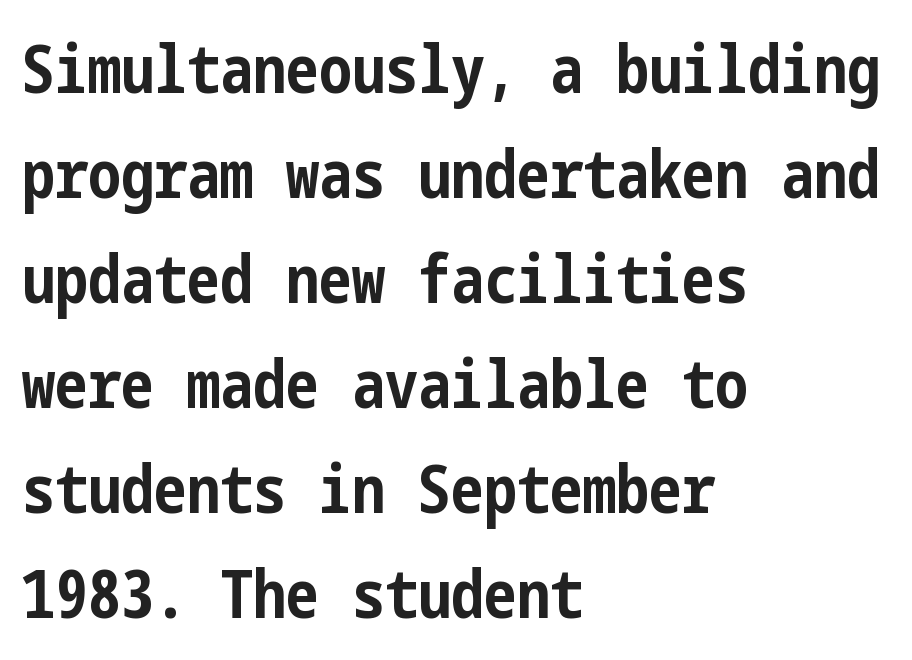
The image shows 66 px bold, condensed sans-serif type, upright; set left-aligned, normal line spacing (1.59x), normal letter spacing, not underlined; low stroke contrast and a medium x-height.
